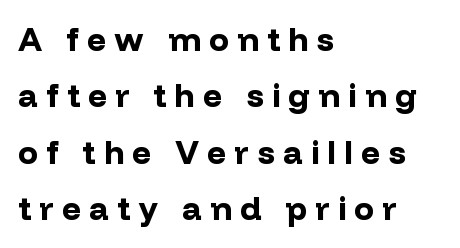
The image shows 33 px bold sans-serif type, upright; set left-aligned, line spacing 1.71x, unusually wide letter spacing (+0.25 em), not underlined; low stroke contrast and a medium x-height.
